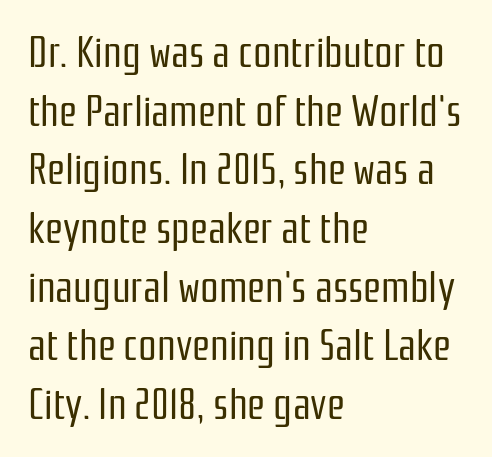
The image shows 41 px regular-weight, condensed sans-serif type, upright; set left-aligned, normal line spacing (1.43x), normal letter spacing, not underlined; low stroke contrast and a medium x-height.
